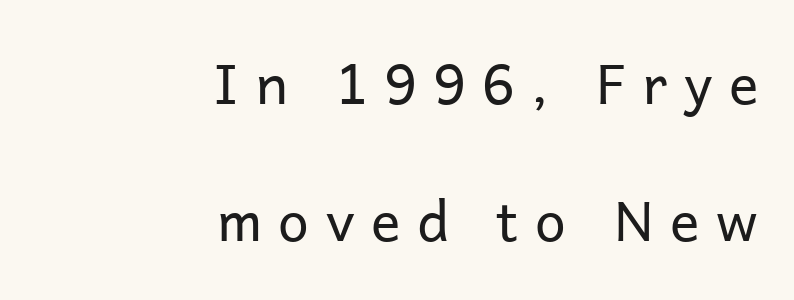
Line endings align vertically; line beginnings do not. These lines are rendered in a variable-pitch font. In terms of posture, this sample is upright. Stroke thickness stays within the range of a standard reading face or lighter. Any mark beneath the type? The region is blank.
